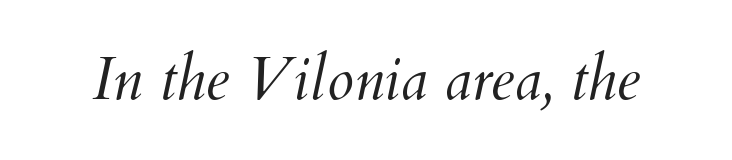
{"italic": "yes", "lean": "right", "slant_degrees": 12, "bold": "no", "weight": "light", "width": "normal", "stroke_contrast": "medium", "x_height": "small", "monospaced": "no", "underline": "no", "letter_spacing": "normal", "letter_spacing_em": 0.0, "glyph_px": 61}
